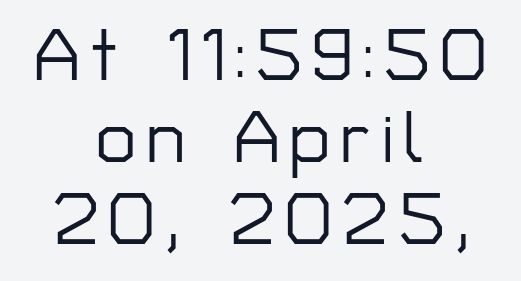
{"serif": "no", "italic": "no", "width": "normal", "stroke_contrast": "low", "x_height": "medium", "monospaced": "no", "underline": "no", "align": "center", "line_spacing": "tight", "line_spacing_ratio": 1.14, "glyph_px": 72}
